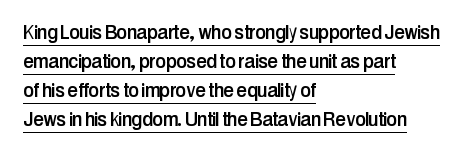
No extra tracking has been applied to these lines. Short and long lines alike share a common starting point at left. The specimen includes a rule beneath the text block's lines. Designer's note — italics off, roman on.
